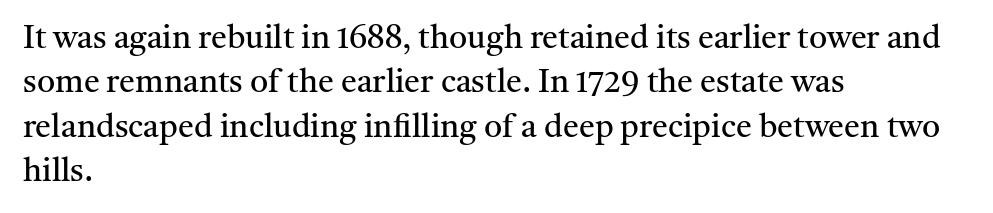
The image shows 32 px regular-weight serif type, upright; set left-aligned, normal line spacing (1.39x), normal letter spacing, not underlined; medium stroke contrast and a medium x-height.
